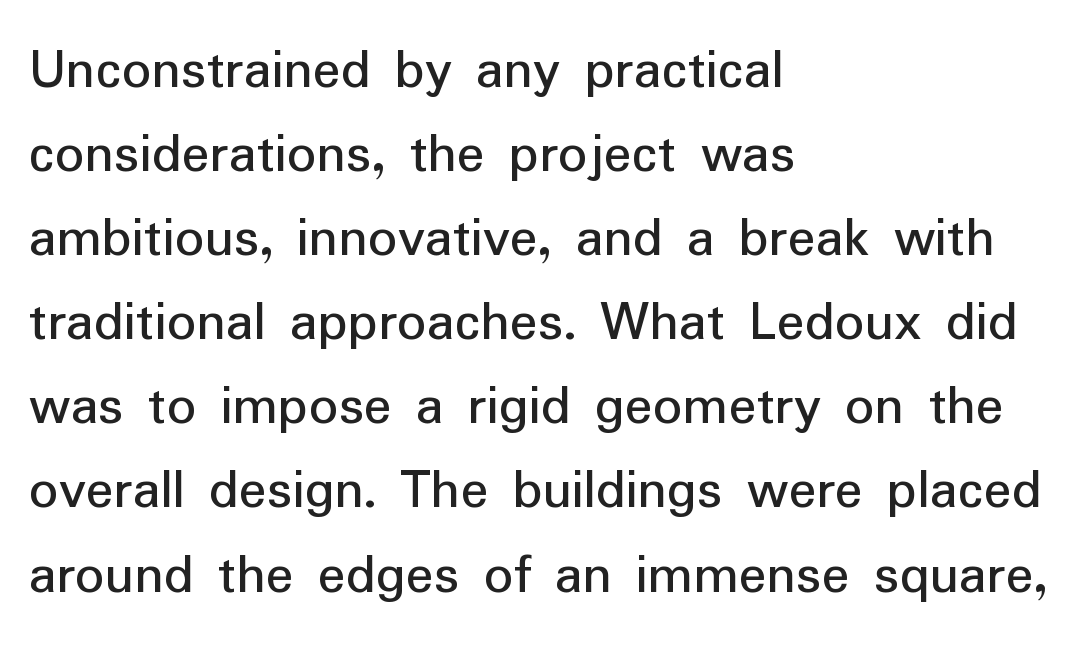
The image shows 58 px regular-weight sans-serif type, upright; set left-aligned, normal line spacing (1.45x), normal letter spacing, not underlined; low stroke contrast and a medium x-height.
